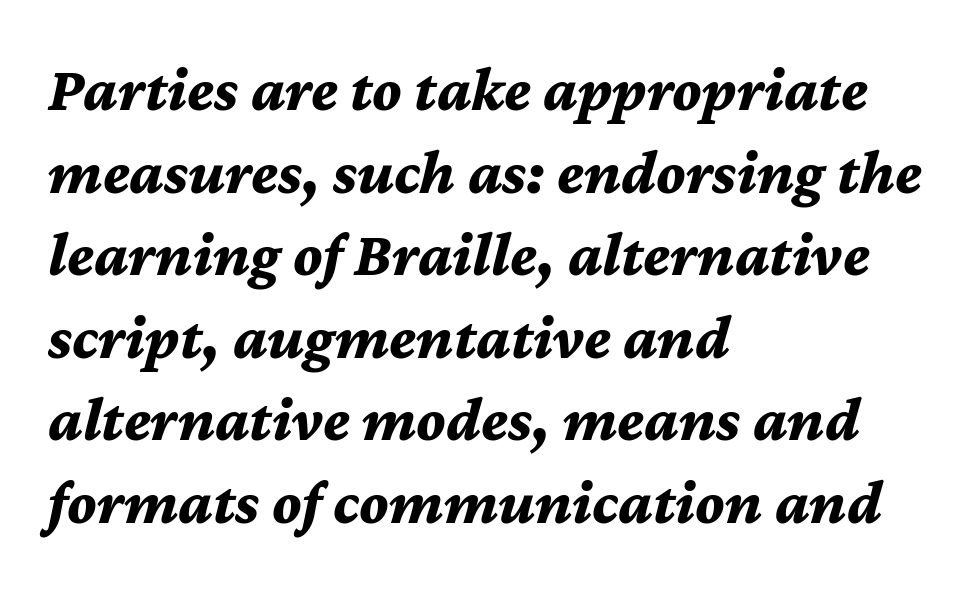
{"italic": "yes", "lean": "right", "slant_degrees": 12, "bold": "yes", "weight": "bold", "width": "normal", "stroke_contrast": "medium", "x_height": "medium", "monospaced": "no", "underline": "no", "align": "left", "line_spacing": "normal", "line_spacing_ratio": 1.31, "letter_spacing": "normal", "letter_spacing_em": 0.0, "glyph_px": 63}
